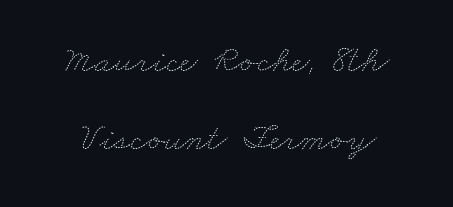
{"bold": "no", "weight": "thin", "width": "wide", "stroke_contrast": "medium", "x_height": "small", "monospaced": "no", "underline": "no", "line_spacing": "loose", "line_spacing_ratio": 2.04, "letter_spacing": "normal", "letter_spacing_em": 0.0, "glyph_px": 38}
